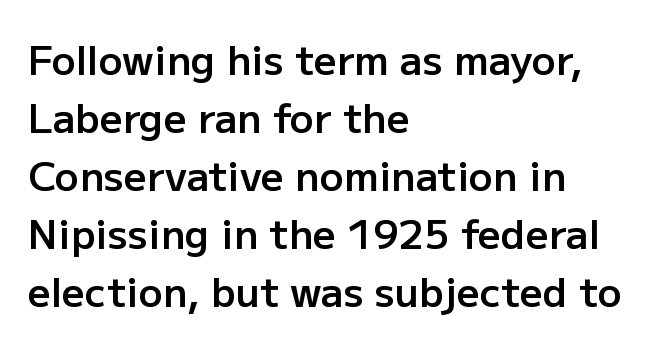
Q: Is the text bold? A: Semi-bold.
Q: Is the text italic (slanted)? A: No, it is upright.
Q: Is the typeface a serif or a sans-serif typeface? A: Sans-serif.
Q: Is the text underlined? A: No.
Q: How is the paragraph aligned? A: Left-aligned.
Q: Is the spacing between letters normal or unusually wide? A: Normal.
Q: Is the spacing between lines tight, normal or loose? A: Normal.
Q: Width (condensed, normal, or wide)? A: Normal.
Q: Stroke contrast? A: Low.
Q: x-height? A: Medium.
Q: Monospaced? A: No.
